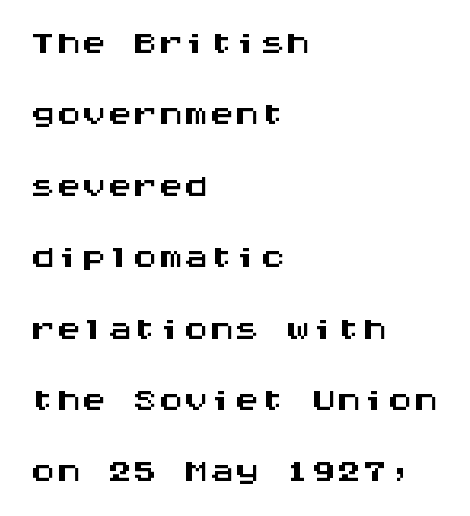
Q: Is the text italic (slanted)? A: No, it is upright.
Q: Is the typeface a serif or a sans-serif typeface? A: Sans-serif.
Q: Is the text underlined? A: No.
Q: How is the paragraph aligned? A: Left-aligned.
Q: Is the spacing between letters normal or unusually wide? A: Normal.
Q: Is the spacing between lines tight, normal or loose? A: Normal.
Q: Width (condensed, normal, or wide)? A: Wide.
Q: Stroke contrast? A: Medium.
Q: x-height? A: Large.
Q: Monospaced? A: Yes.
